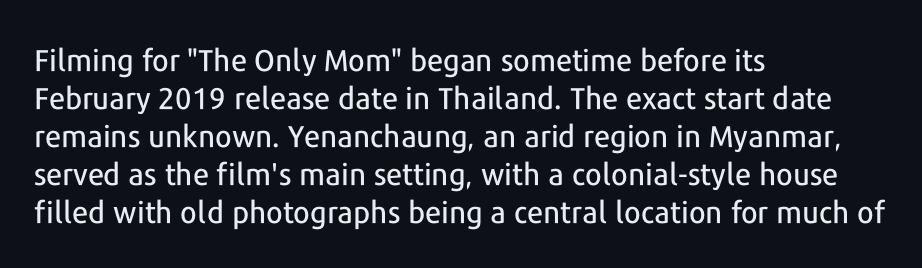
The image shows 30 px sans-serif type, upright; set left-aligned, normal line spacing (1.27x), normal letter spacing, not underlined; low stroke contrast and a medium x-height.
